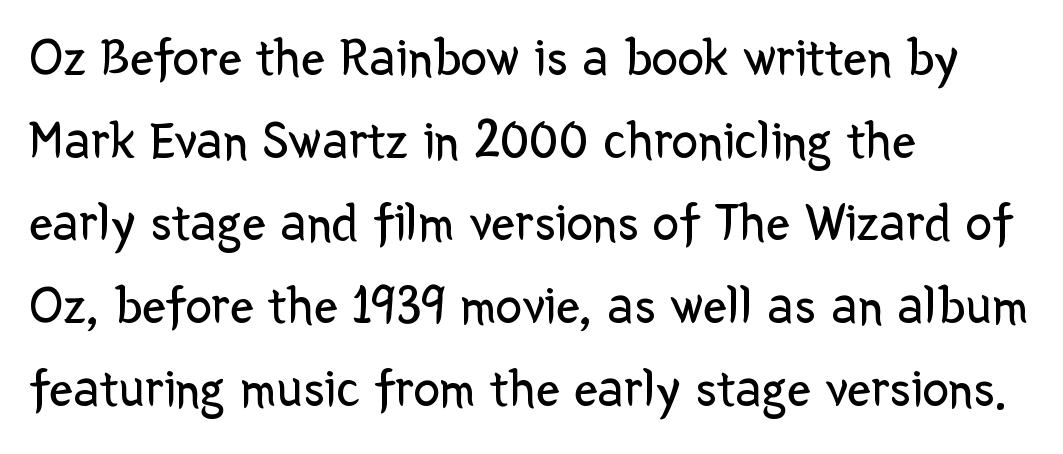
The image shows 53 px regular-weight sans-serif type, upright; set left-aligned, normal line spacing (1.56x), normal letter spacing, not underlined; low stroke contrast and a medium x-height.
